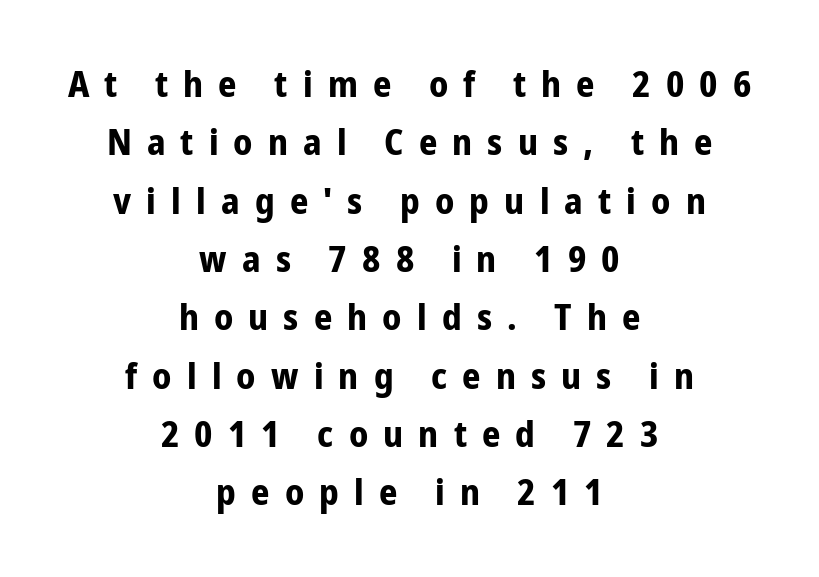
The image shows 36 px bold, condensed sans-serif type, upright; set centered, normal line spacing (1.62x), unusually wide letter spacing (+0.42 em), not underlined; low stroke contrast and a medium x-height.
